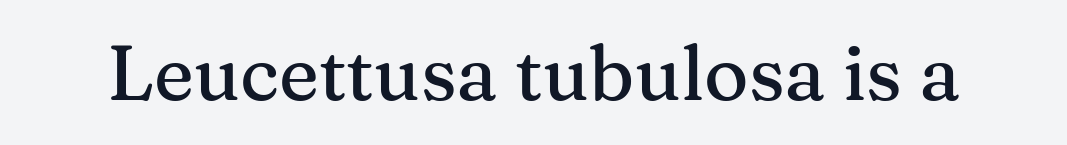
Q: Is the text italic (slanted)? A: No, it is upright.
Q: Is the typeface a serif or a sans-serif typeface? A: Serif.
Q: Is the text underlined? A: No.
Q: Is the spacing between letters normal or unusually wide? A: Normal.
Q: Width (condensed, normal, or wide)? A: Normal.
Q: Stroke contrast? A: Medium.
Q: x-height? A: Medium.
Q: Monospaced? A: No.
